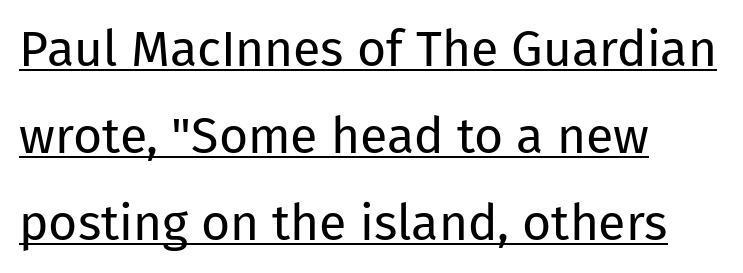
The characters are drawn with everyday or finer stroke widths. You can see a thin bar hugging the bottom of the glyphs. The paragraph has a hard left edge and a soft right edge. These lines were composed using upright roman letters. Each word holds together tightly as a unit, with standard inter-letter gaps. The typeface chosen for these lines omits serifs.
